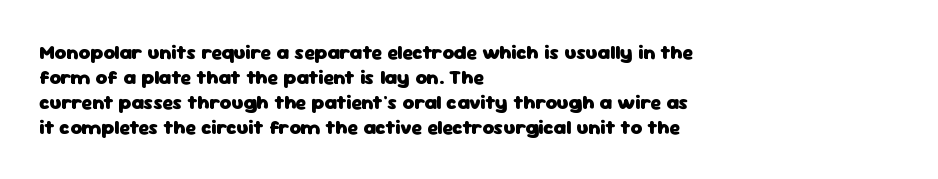
The image shows 20 px bold type, upright; set left-aligned, normal line spacing (1.25x), normal letter spacing, not underlined.
